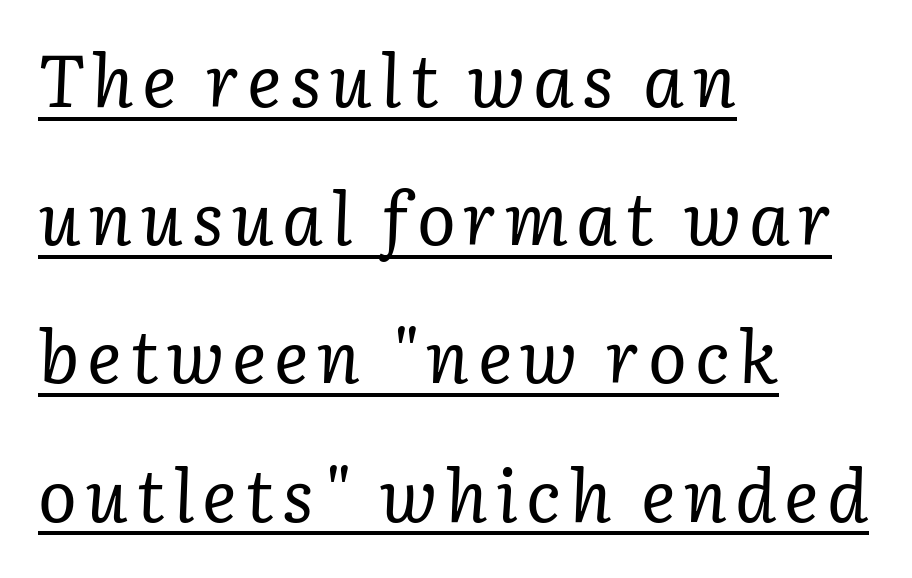
Q: Is the text bold? A: No.
Q: Is the text italic (slanted)? A: Yes, it leans right by about 3 degrees.
Q: Is the typeface a serif or a sans-serif typeface? A: Serif.
Q: Is the text underlined? A: Yes.
Q: How is the paragraph aligned? A: Left-aligned.
Q: Is the spacing between lines tight, normal or loose? A: Loose.
Q: Width (condensed, normal, or wide)? A: Normal.
Q: Stroke contrast? A: Low.
Q: x-height? A: Medium.
Q: Monospaced? A: No.
